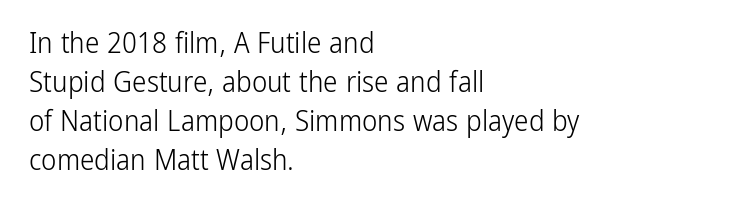
Q: Is the text bold? A: No.
Q: Is the text italic (slanted)? A: No, it is upright.
Q: Is the typeface a serif or a sans-serif typeface? A: Sans-serif.
Q: Is the text underlined? A: No.
Q: How is the paragraph aligned? A: Left-aligned.
Q: Is the spacing between letters normal or unusually wide? A: Normal.
Q: Is the spacing between lines tight, normal or loose? A: Normal.
Q: Width (condensed, normal, or wide)? A: Condensed.
Q: Stroke contrast? A: Low.
Q: x-height? A: Medium.
Q: Monospaced? A: No.
